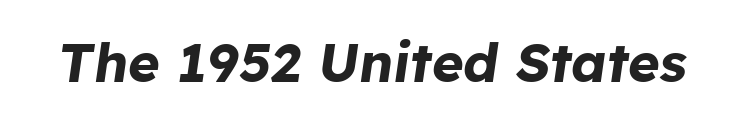
The image shows 54 px bold type, italic (leaning right); set normal letter spacing, not underlined; low stroke contrast and a medium x-height.
